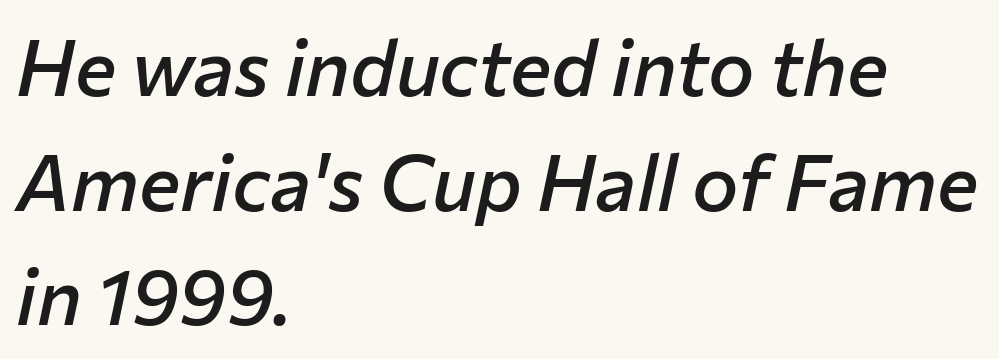
{"italic": "yes", "lean": "right", "slant_degrees": 12, "bold": "semi", "weight": "semibold", "width": "normal", "stroke_contrast": "low", "x_height": "medium", "monospaced": "no", "underline": "no", "align": "left", "line_spacing": "normal", "line_spacing_ratio": 1.47, "letter_spacing": "normal", "letter_spacing_em": 0.0, "glyph_px": 78}
